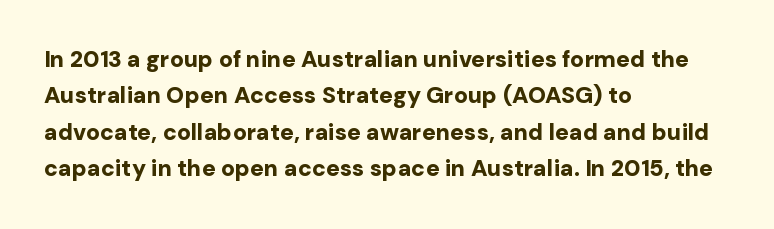
The text block is weighted toward the left margin, trailing off unevenly rightward. These lines carry a lot of weight — the face is fully bold. The letters stand upright; this is a roman face. Each row of text sits above clean, open space. This rendering leaves character spacing at its baseline value.
